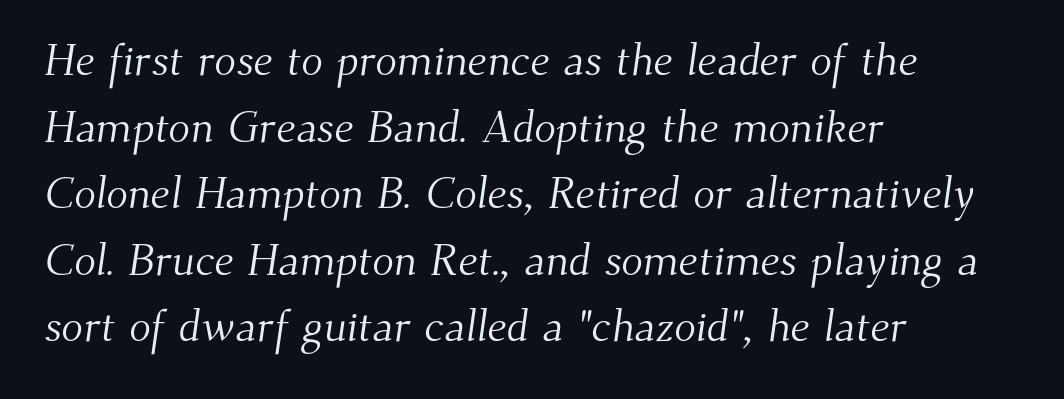
{"serif": "yes", "bold": "no", "weight": "light", "width": "normal", "stroke_contrast": "medium", "x_height": "small", "monospaced": "no", "underline": "no", "align": "left", "line_spacing": "normal", "line_spacing_ratio": 1.48, "letter_spacing": "normal", "letter_spacing_em": 0.0, "glyph_px": 45}
